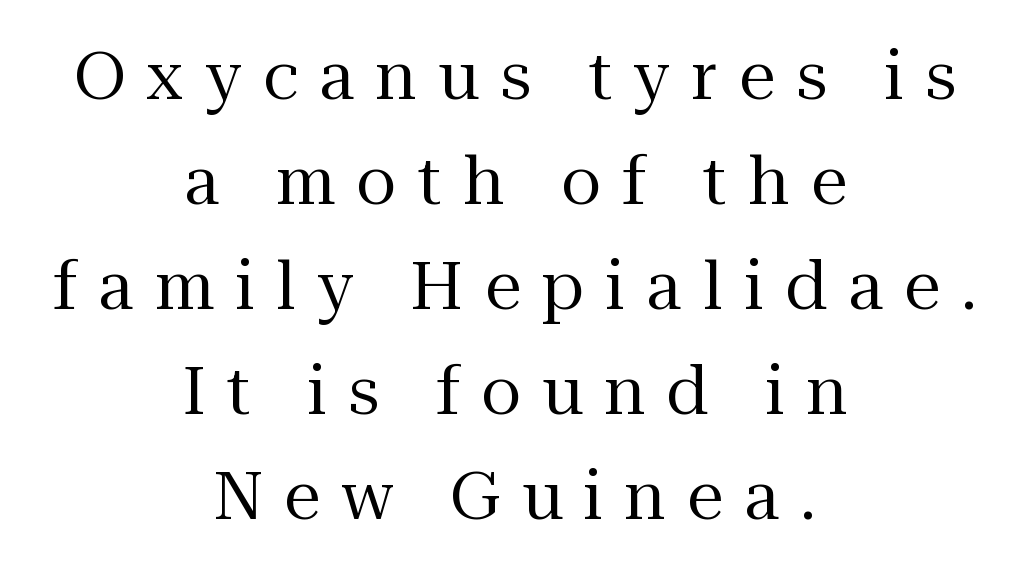
Glyph-to-glyph distance is far greater than everyday printed text. Think standard paragraph weight, or any step lighter than that. The axis of the letterforms is exactly vertical. The whitespace from short lines is split evenly between both sides. This sample keeps an unexceptional amount of space between lines.
